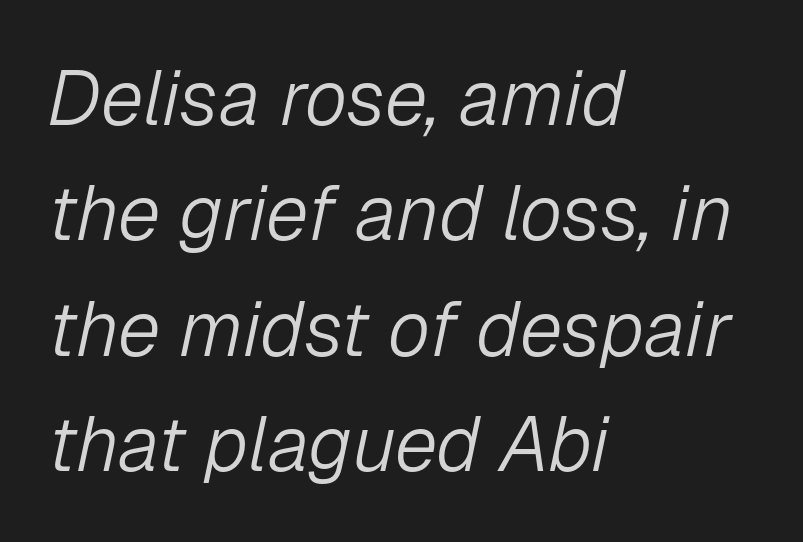
The type is set solid horizontally, with unmodified tracking. The passage shown is not bold in any degree. The passage is arranged the way most books set body copy — flush left. Horizontal bands of white between lines are of average thickness.
